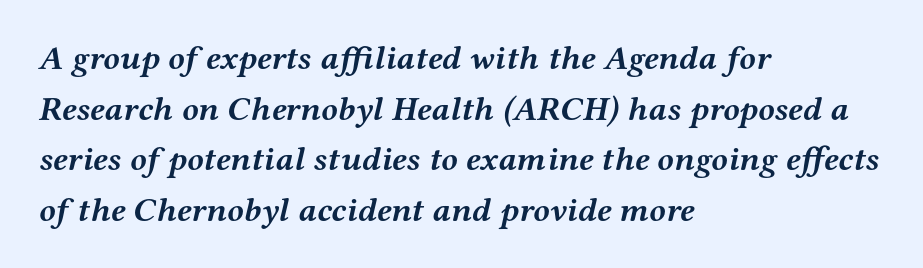
The image shows 34 px semibold, wide serif type, italic (leaning right); set left-aligned, normal line spacing (1.49x), normal letter spacing, not underlined; medium stroke contrast and a medium x-height.
